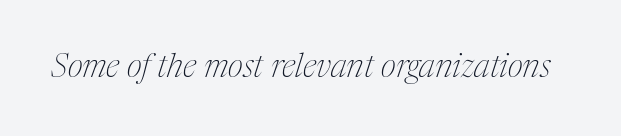
The image shows 33 px thin, condensed serif type, italic (leaning right); set normal letter spacing, not underlined; medium stroke contrast and a medium x-height.
